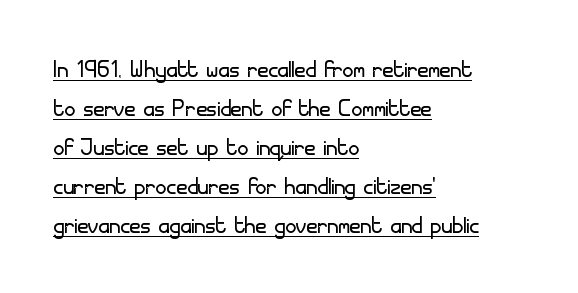
The rendering uses natural spacing where letterforms have individual widths. Weight: regular or lighter. Line spacing here is normal. Spacing between characters is what you'd get straight out of the box. Short and long lines alike share a common starting point at left. This sample uses a sans-serif face.
